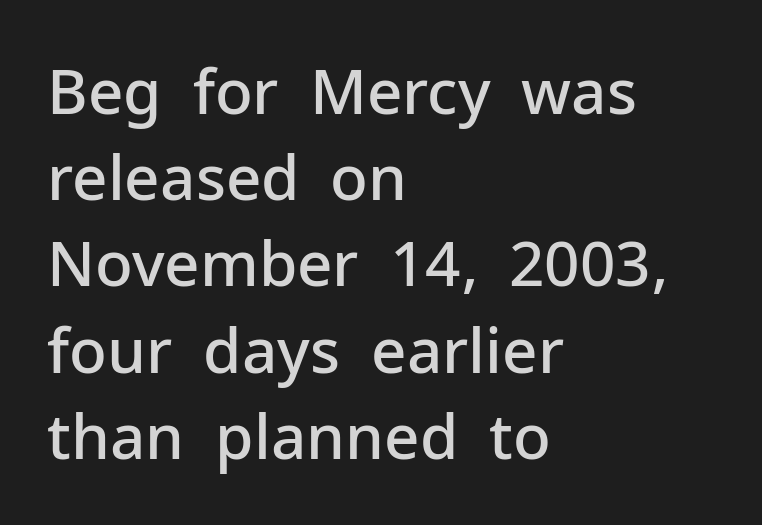
The image shows 62 px semibold sans-serif type, upright; set left-aligned, normal line spacing (1.39x), normal letter spacing, not underlined; low stroke contrast and a medium x-height.
